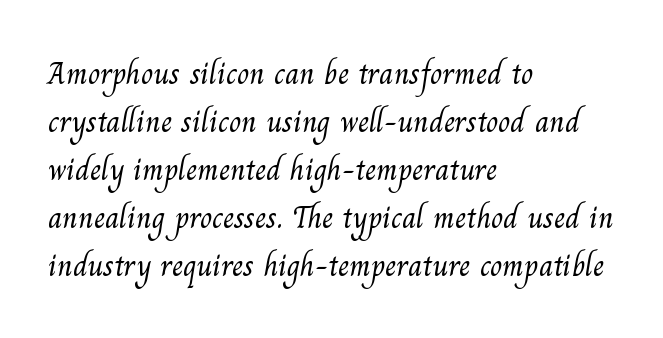
Q: Is the text bold? A: No.
Q: Is the typeface a serif or a sans-serif typeface? A: Serif.
Q: Is the text underlined? A: No.
Q: How is the paragraph aligned? A: Left-aligned.
Q: Is the spacing between letters normal or unusually wide? A: Normal.
Q: Is the spacing between lines tight, normal or loose? A: Normal.
Q: Width (condensed, normal, or wide)? A: Normal.
Q: Stroke contrast? A: Medium.
Q: x-height? A: Small.
Q: Monospaced? A: No.
